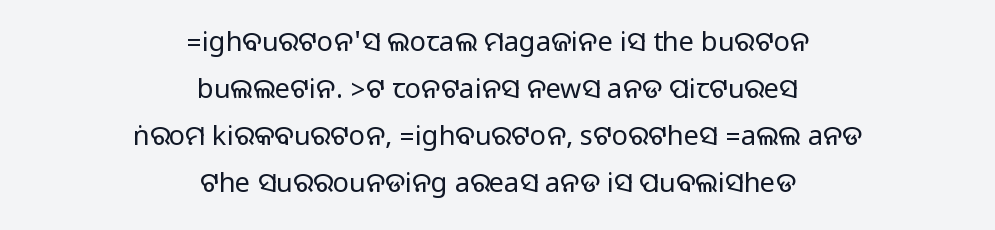
The image shows 27 px text type, upright; set centered, line spacing 1.74x, normal letter spacing, not underlined.
